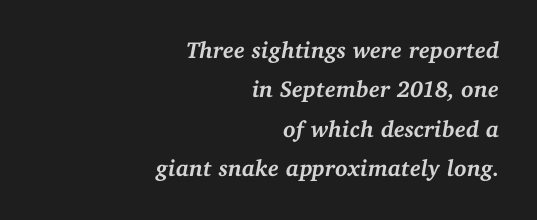
The image shows 23 px bold type, italic (leaning right); set right-aligned, line spacing 1.71x, normal letter spacing, not underlined.
